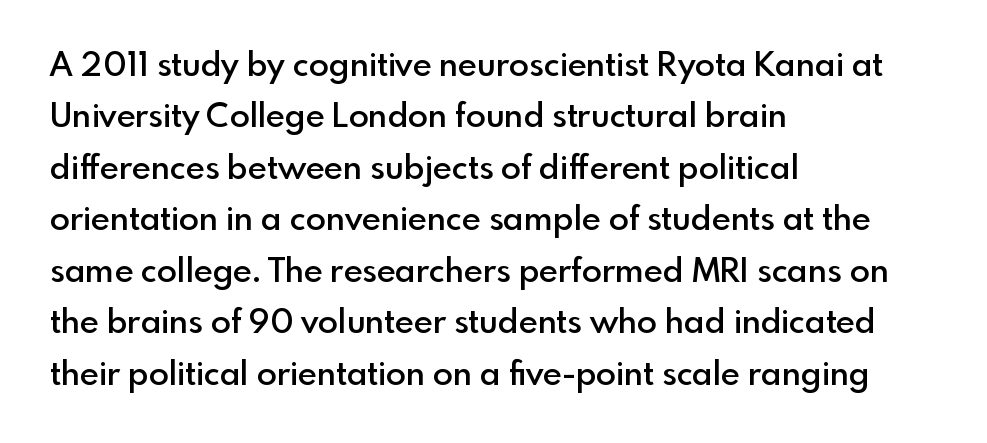
The tracking reads as untouched default to a designer's eye. Semibold letterforms, between regular and bold. In terms of posture, this sample is upright. This sample has the flowing, uneven cadence of proportional lettering. This is sans-serif lettering, the kind often seen on screens and signage.
